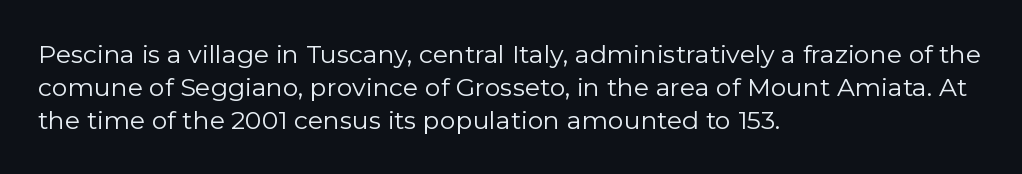
{"italic": "no", "bold": "no", "underline": "no", "align": "left", "line_spacing": "normal", "line_spacing_ratio": 1.32, "letter_spacing": "normal", "letter_spacing_em": 0.0, "glyph_px": 25}
